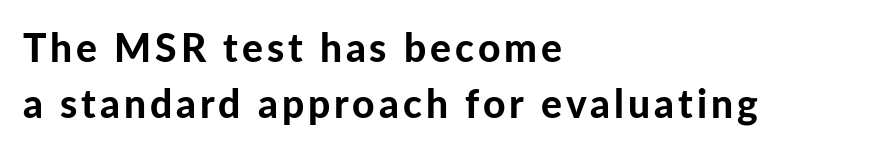
{"serif": "no", "italic": "no", "bold": "yes", "weight": "bold", "width": "normal", "stroke_contrast": "low", "x_height": "medium", "monospaced": "no", "underline": "no", "align": "left", "line_spacing": "normal", "line_spacing_ratio": 1.44, "glyph_px": 39}
